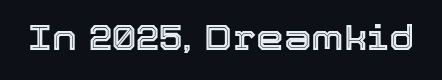
{"italic": "no", "width": "normal", "x_height": "medium", "monospaced": "no", "underline": "no", "letter_spacing": "normal", "letter_spacing_em": 0.0, "glyph_px": 35}
